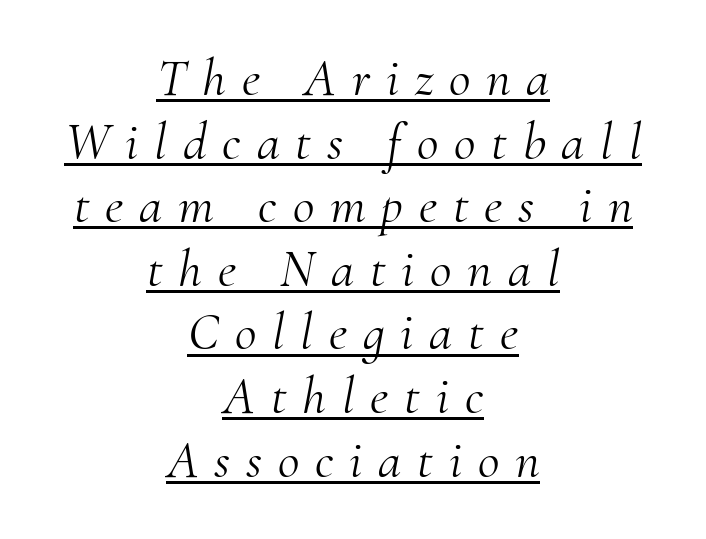
The image shows 53 px light serif type, italic (leaning right); set centered, line spacing 1.2x, unusually wide letter spacing (+0.3 em), underlined; medium stroke contrast and a small x-height.
